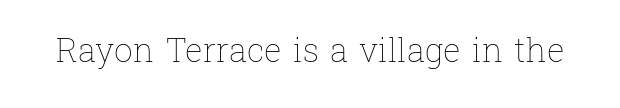
Q: Is the text bold? A: No.
Q: Is the text italic (slanted)? A: No, it is upright.
Q: Is the text underlined? A: No.
Q: Is the spacing between letters normal or unusually wide? A: Normal.
Q: Width (condensed, normal, or wide)? A: Normal.
Q: Stroke contrast? A: Low.
Q: x-height? A: Medium.
Q: Monospaced? A: No.
